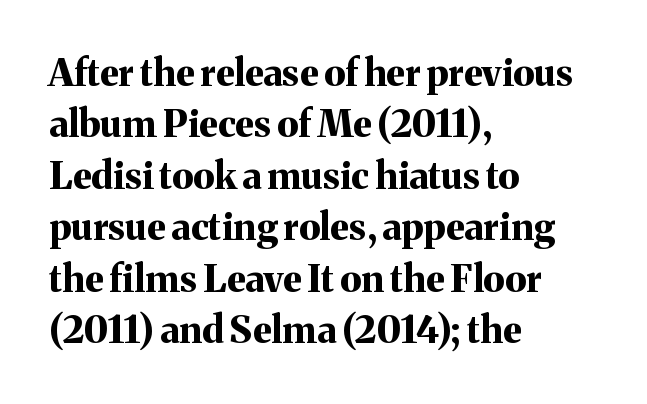
Q: Is the text bold? A: Yes.
Q: Is the text italic (slanted)? A: No, it is upright.
Q: Is the typeface a serif or a sans-serif typeface? A: Serif.
Q: Is the text underlined? A: No.
Q: How is the paragraph aligned? A: Left-aligned.
Q: Is the spacing between letters normal or unusually wide? A: Normal.
Q: Is the spacing between lines tight, normal or loose? A: Normal.
Q: Width (condensed, normal, or wide)? A: Normal.
Q: Stroke contrast? A: Medium.
Q: x-height? A: Medium.
Q: Monospaced? A: No.
